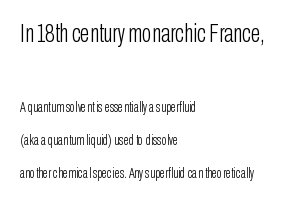
A typesetter would call this leading open, well beyond the default. The block sitting higher on the canvas is the one with enlarged characters. The strip under each line holds only bare page. Ascenders rise straight up at ninety degrees. The letters sit at their default tracking, neither squeezed nor spread. Typeset ragged right — the left edge is the straight one.
